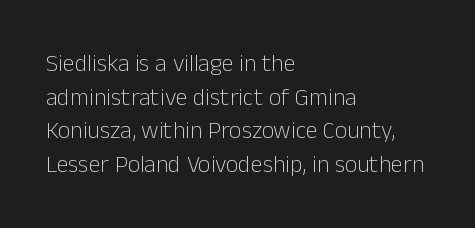
The image shows 24 px text type, upright; set left-aligned, normal line spacing (1.4x), normal letter spacing, not underlined.
